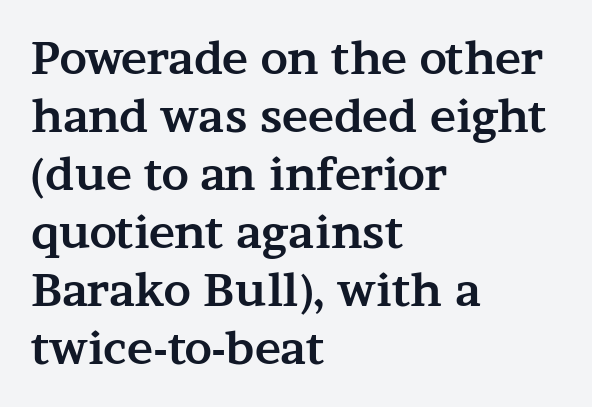
The image shows 44 px bold, wide serif type, upright; set left-aligned, normal line spacing (1.32x), normal letter spacing, not underlined; medium stroke contrast and a medium x-height.
